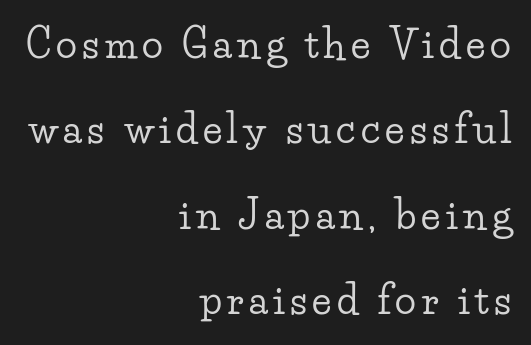
{"serif": "yes", "italic": "no", "width": "wide", "stroke_contrast": "low", "x_height": "small", "monospaced": "no", "underline": "no", "align": "right", "line_spacing": "loose", "line_spacing_ratio": 2.19, "glyph_px": 39}
